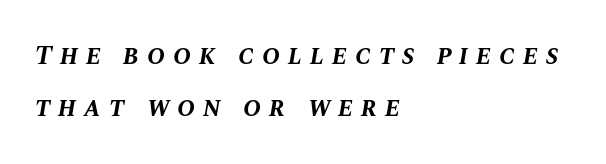
{"italic": "yes", "lean": "right", "slant_degrees": 10, "bold": "yes", "underline": "no", "align": "left", "line_spacing": "loose", "line_spacing_ratio": 1.91, "letter_spacing": "wide", "letter_spacing_em": 0.29, "glyph_px": 27}
